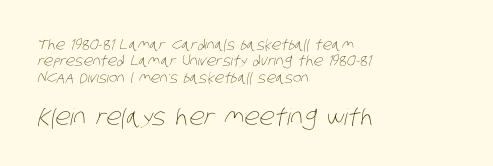
{"bold": "no", "underline": "no", "align": "left", "line_spacing_ratio": 1.17, "letter_spacing": "normal", "letter_spacing_em": 0.0, "larger_block": "second", "size_ratio": 1.64, "glyph_px": 23}
